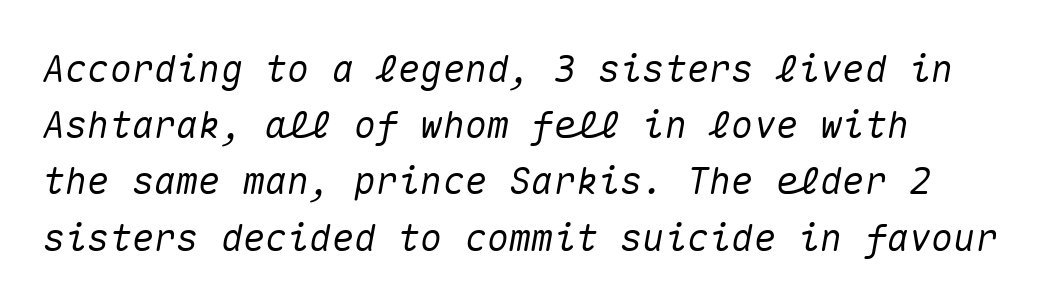
Q: Is the text italic (slanted)? A: Yes, it leans right by about 10 degrees.
Q: Is the text underlined? A: No.
Q: How is the paragraph aligned? A: Left-aligned.
Q: Is the spacing between letters normal or unusually wide? A: Normal.
Q: Is the spacing between lines tight, normal or loose? A: Normal.
Q: Width (condensed, normal, or wide)? A: Normal.
Q: Stroke contrast? A: Medium.
Q: x-height? A: Medium.
Q: Monospaced? A: Yes.
